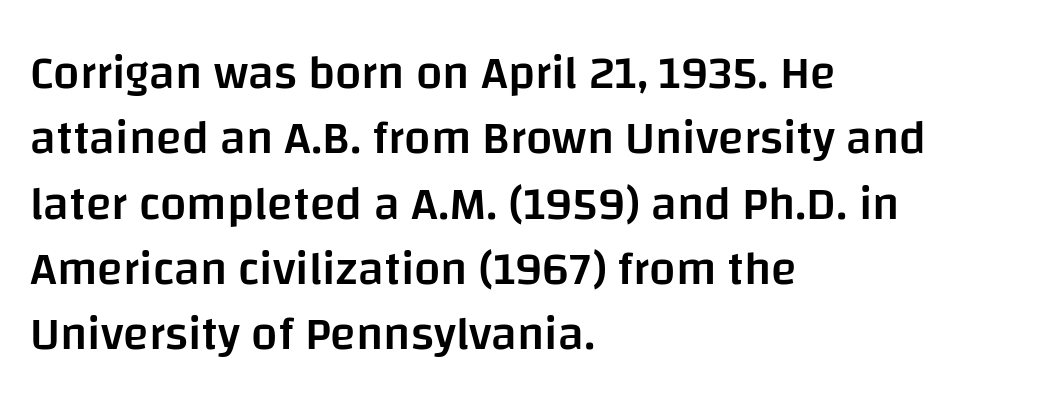
The image shows 47 px semibold sans-serif type, upright; set left-aligned, normal line spacing (1.39x), normal letter spacing, not underlined; low stroke contrast and a large x-height.
